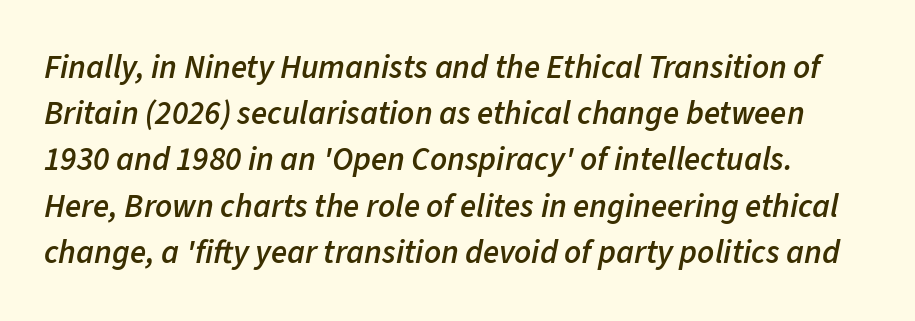
Regarding leading, the lines here are spaced in the standard way. Each letter keeps its own natural width here, so spacing adapts to shape. Check the space under the baseline: it is left empty. These lines carry some extra weight — a demibold, not a full bold.
